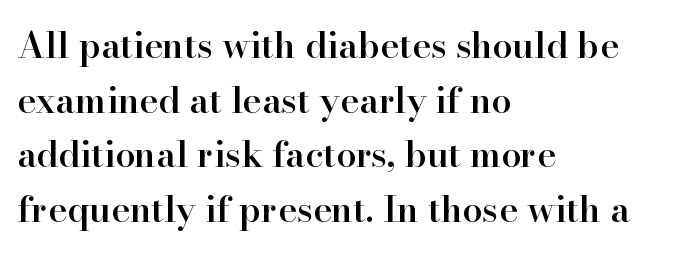
The image shows 36 px semibold serif type, upright; set left-aligned, normal line spacing (1.52x), normal letter spacing, not underlined; high stroke contrast and a small x-height.
